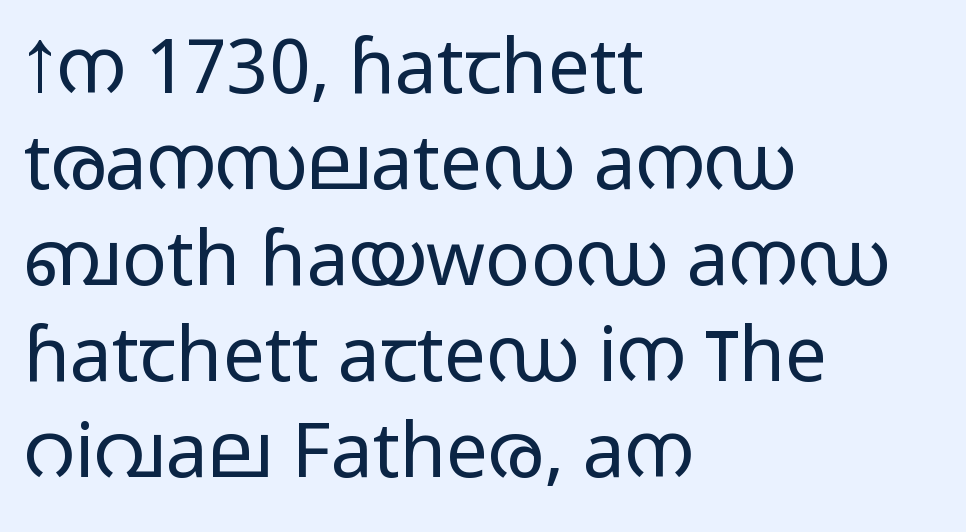
Q: Is the text bold? A: No.
Q: Is the text italic (slanted)? A: No, it is upright.
Q: Is the typeface a serif or a sans-serif typeface? A: Sans-serif.
Q: Is the text underlined? A: No.
Q: How is the paragraph aligned? A: Left-aligned.
Q: Is the spacing between letters normal or unusually wide? A: Normal.
Q: Is the spacing between lines tight, normal or loose? A: Normal.
Q: Width (condensed, normal, or wide)? A: Wide.
Q: Stroke contrast? A: Low.
Q: x-height? A: Medium.
Q: Monospaced? A: No.
